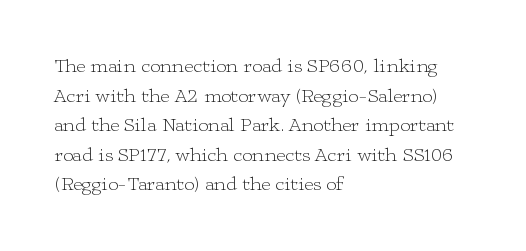
Compared with a typical body face, this is equally light or lighter still. The line texture is even and compact thanks to regular tracking. The space directly below the letters is spotless. Nope, not italic — everything's standing straight.
